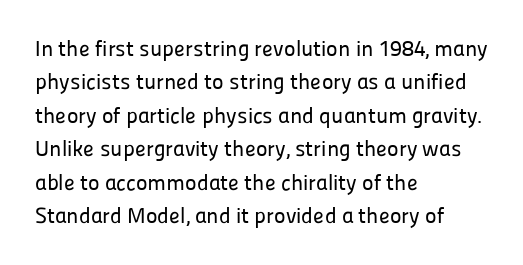
{"italic": "no", "underline": "no", "align": "left", "line_spacing": "normal", "line_spacing_ratio": 1.52, "letter_spacing": "normal", "letter_spacing_em": 0.0, "glyph_px": 22}
